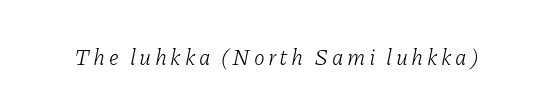
Bare-footed words on every line. This reads as an unemphasized weight, regular at the heaviest. Italic: yes, the glyphs are oblique.
